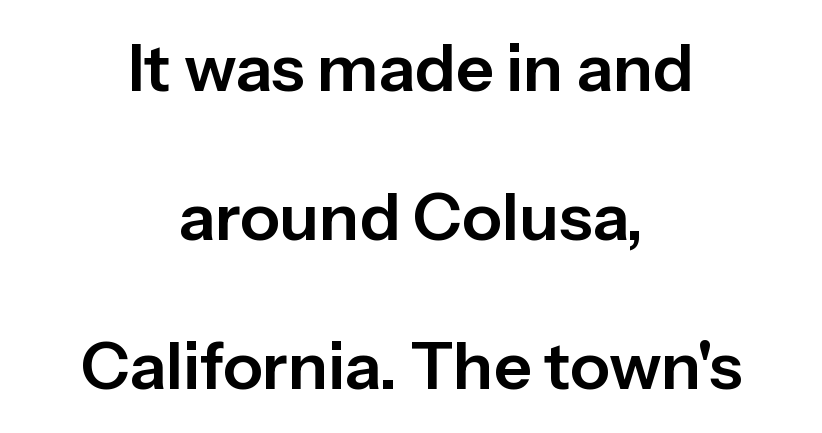
{"serif": "no", "italic": "no", "width": "normal", "stroke_contrast": "low", "x_height": "medium", "monospaced": "no", "underline": "no", "align": "center", "line_spacing": "loose", "line_spacing_ratio": 2.26, "letter_spacing": "normal", "letter_spacing_em": 0.0, "glyph_px": 66}
